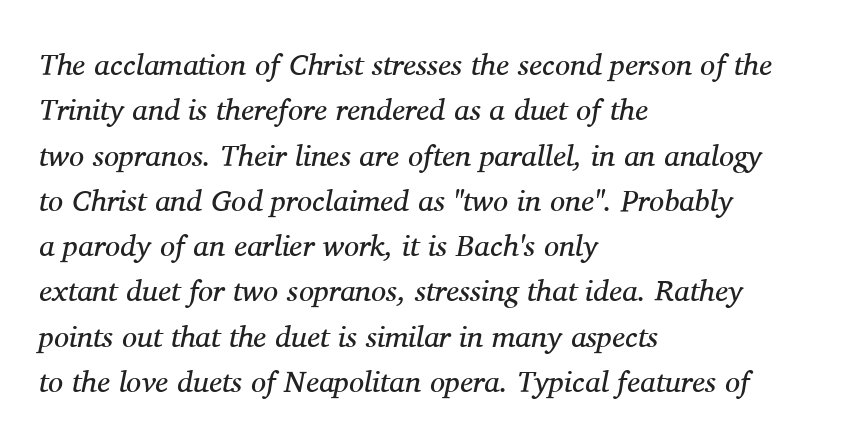
{"serif": "yes", "italic": "yes", "lean": "right", "slant_degrees": 11, "bold": "no", "weight": "regular", "width": "normal", "stroke_contrast": "medium", "x_height": "medium", "monospaced": "no", "underline": "no", "align": "left", "line_spacing": "normal", "line_spacing_ratio": 1.51, "letter_spacing": "normal", "letter_spacing_em": 0.0, "glyph_px": 30}
